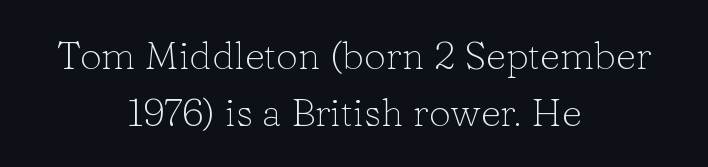
Q: Is the text bold? A: No.
Q: Is the text italic (slanted)? A: No, it is upright.
Q: Is the typeface a serif or a sans-serif typeface? A: Serif.
Q: Is the text underlined? A: No.
Q: How is the paragraph aligned? A: Centered.
Q: Is the spacing between letters normal or unusually wide? A: Normal.
Q: Is the spacing between lines tight, normal or loose? A: Normal.
Q: Width (condensed, normal, or wide)? A: Normal.
Q: Stroke contrast? A: Low.
Q: x-height? A: Medium.
Q: Monospaced? A: No.
